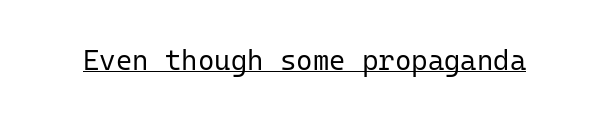
Typographically, this falls in the sans-serif category. This is underlined copy, the kind a proofreader might mark for attention. Here the designer chose a console-style face with uniform glyph widths. Style check: upright.
